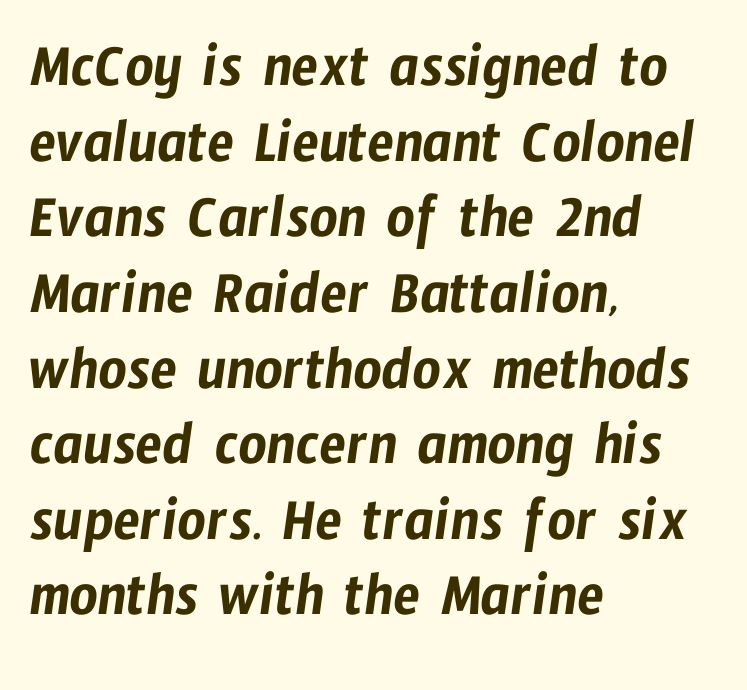
{"serif": "no", "width": "condensed", "stroke_contrast": "low", "x_height": "medium", "monospaced": "no", "underline": "no", "align": "left", "line_spacing_ratio": 1.22, "letter_spacing": "normal", "letter_spacing_em": 0.0, "glyph_px": 62}
